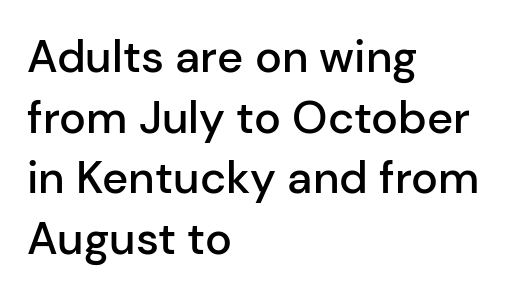
A somewhat darkened texture: the type is semibold rather than bold. Vertically, the passage feels balanced, rows spaced as you'd expect. The rendering anchors every line to the left-hand side. Is the letter spacing exaggerated? No — it looks like the ordinary default. These lines were composed using upright roman letters. The rendering uses natural spacing where letterforms have individual widths.
